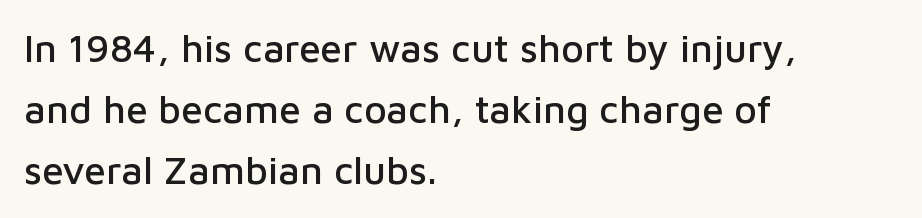
The tracking reads as untouched default to a designer's eye. Just letters on the line, the space beneath them empty. Each letter keeps its own natural width here, so spacing adapts to shape. The vertical gap from one line to the next is medium. Nothing sits at the stroke ends, so this counts as sans-serif.
